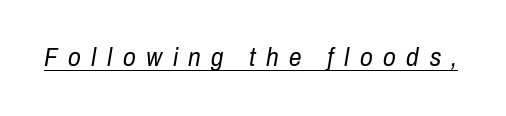
The image shows 25 px text type, italic (leaning right); set unusually wide letter spacing (+0.42 em), underlined.
